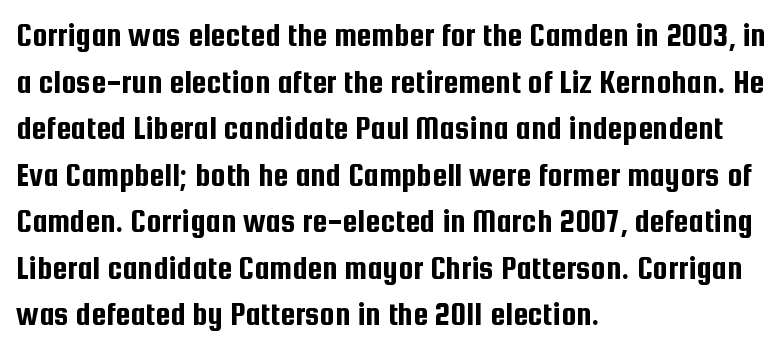
Q: Is the text italic (slanted)? A: No, it is upright.
Q: Is the typeface a serif or a sans-serif typeface? A: Sans-serif.
Q: Is the text underlined? A: No.
Q: How is the paragraph aligned? A: Left-aligned.
Q: Is the spacing between letters normal or unusually wide? A: Normal.
Q: Is the spacing between lines tight, normal or loose? A: Normal.
Q: Width (condensed, normal, or wide)? A: Condensed.
Q: Stroke contrast? A: Low.
Q: x-height? A: Medium.
Q: Monospaced? A: No.
